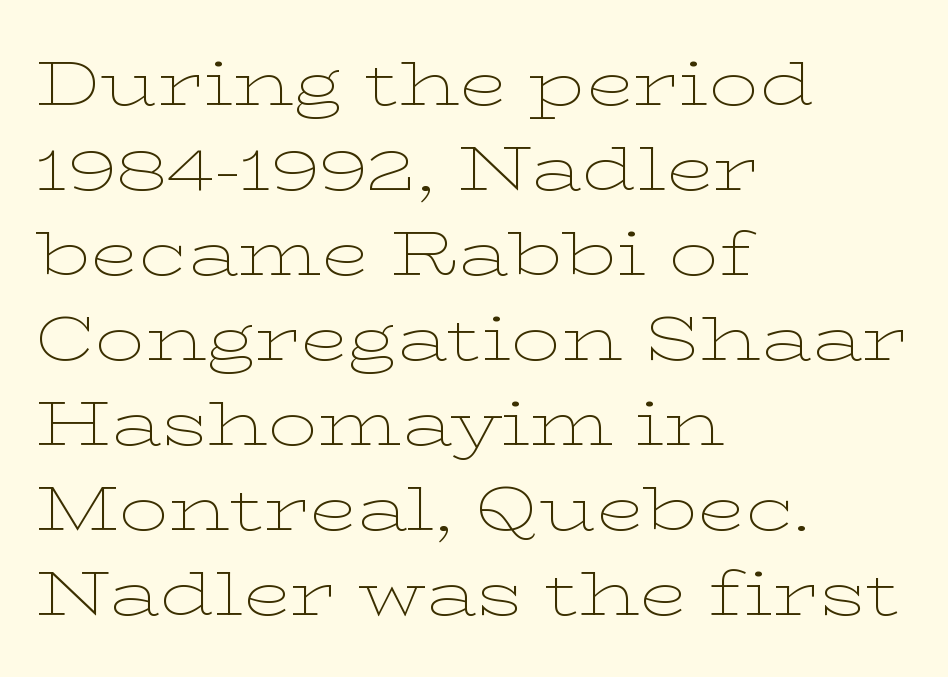
{"serif": "yes", "italic": "no", "bold": "no", "weight": "thin", "width": "wide", "stroke_contrast": "low", "x_height": "medium", "monospaced": "no", "underline": "no", "align": "left", "line_spacing": "normal", "line_spacing_ratio": 1.37, "letter_spacing": "normal", "letter_spacing_em": 0.0, "glyph_px": 62}
